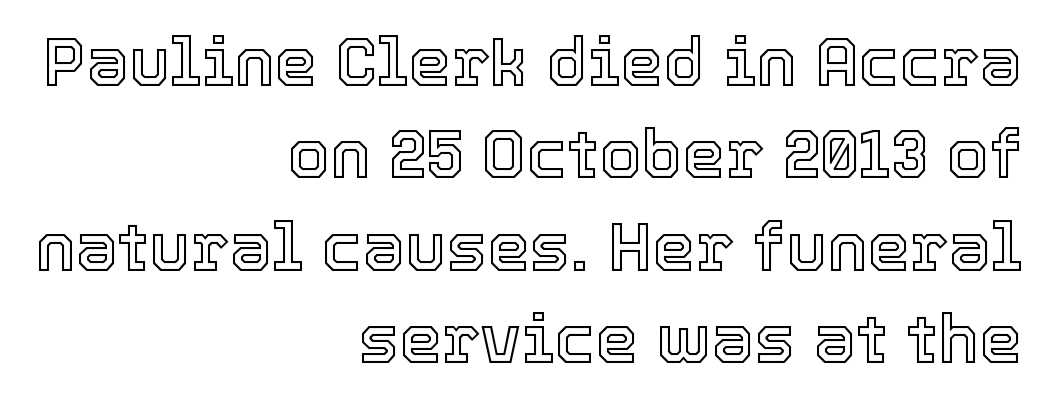
Q: Is the text italic (slanted)? A: No, it is upright.
Q: Is the text underlined? A: No.
Q: How is the paragraph aligned? A: Right-aligned.
Q: Is the spacing between letters normal or unusually wide? A: Normal.
Q: Is the spacing between lines tight, normal or loose? A: Normal.
Q: Width (condensed, normal, or wide)? A: Normal.
Q: x-height? A: Medium.
Q: Monospaced? A: No.
